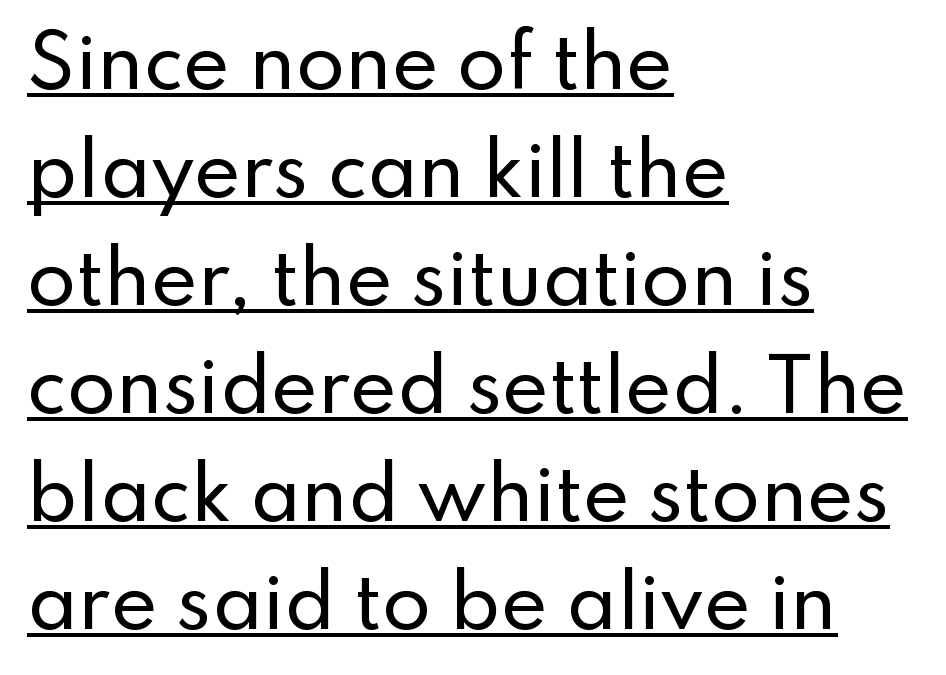
Q: Is the text italic (slanted)? A: No, it is upright.
Q: Is the typeface a serif or a sans-serif typeface? A: Sans-serif.
Q: Is the text underlined? A: Yes.
Q: How is the paragraph aligned? A: Left-aligned.
Q: Is the spacing between letters normal or unusually wide? A: Normal.
Q: Is the spacing between lines tight, normal or loose? A: Normal.
Q: Width (condensed, normal, or wide)? A: Normal.
Q: Stroke contrast? A: Low.
Q: x-height? A: Small.
Q: Monospaced? A: No.
